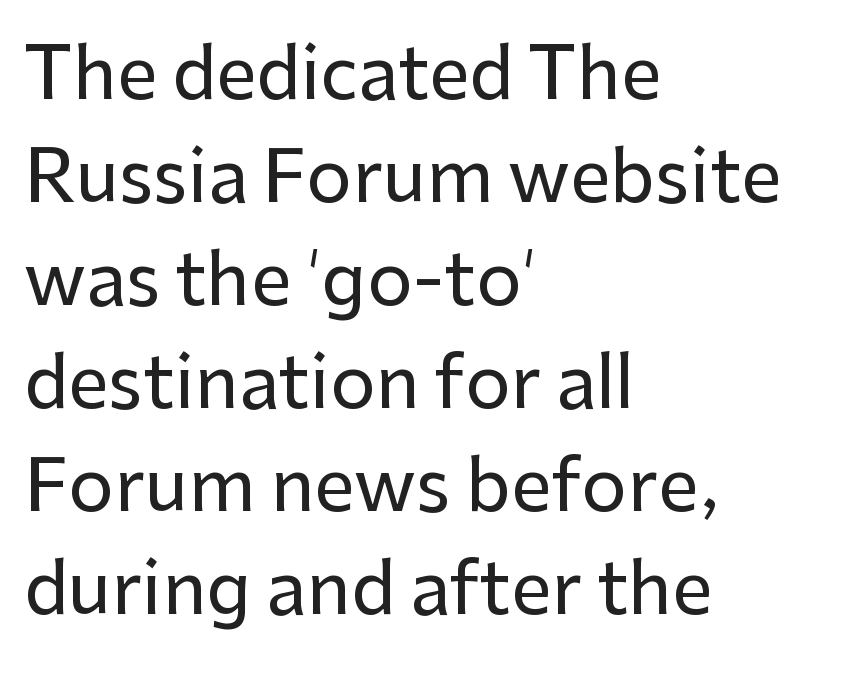
If you measured baseline to baseline, you'd find a middling distance. A typesetter would call this proportional, since set widths differ per character. The letters sit at their default tracking, neither squeezed nor spread. The specimen omits any rule beneath the text block's lines. Does the lettering tilt? It doesn't — this is upright. The type family on display is of the sans-serif kind.
